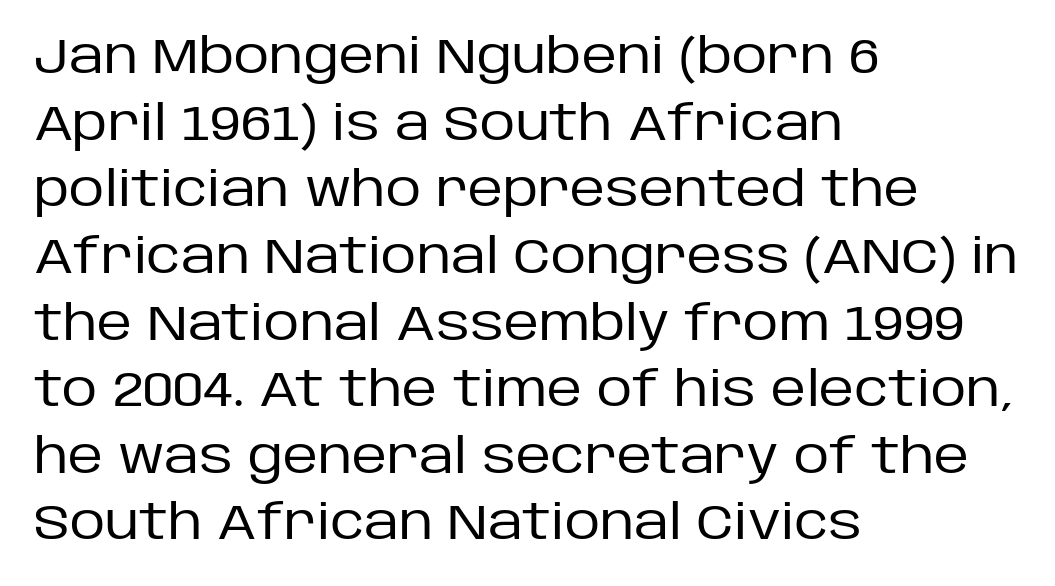
{"serif": "no", "italic": "no", "bold": "no", "weight": "regular", "width": "normal", "stroke_contrast": "low", "x_height": "large", "monospaced": "no", "underline": "no", "align": "left", "line_spacing": "normal", "line_spacing_ratio": 1.36, "letter_spacing": "normal", "letter_spacing_em": 0.0, "glyph_px": 49}
